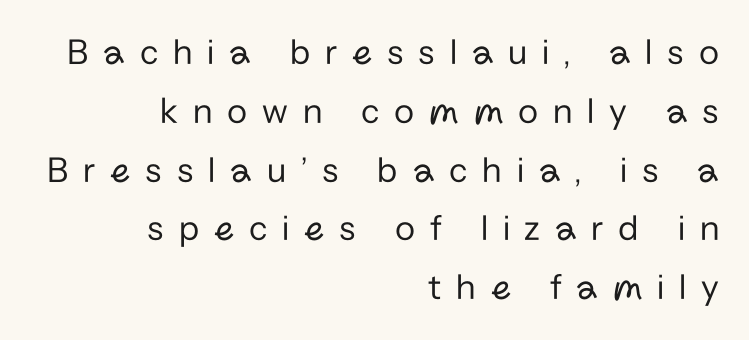
The image shows 37 px regular-weight sans-serif type, upright; set right-aligned, normal line spacing (1.59x), unusually wide letter spacing (+0.4 em), not underlined; low stroke contrast and a medium x-height.
